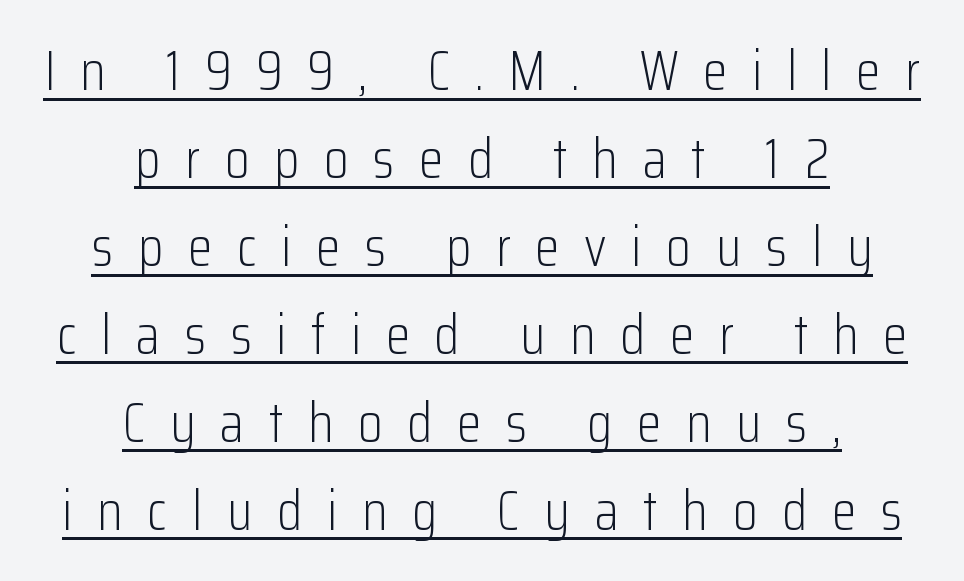
Q: Is the text bold? A: No.
Q: Is the text italic (slanted)? A: No, it is upright.
Q: Is the typeface a serif or a sans-serif typeface? A: Sans-serif.
Q: Is the text underlined? A: Yes.
Q: How is the paragraph aligned? A: Centered.
Q: Is the spacing between letters normal or unusually wide? A: Unusually wide.
Q: Is the spacing between lines tight, normal or loose? A: Normal.
Q: Width (condensed, normal, or wide)? A: Condensed.
Q: Stroke contrast? A: Low.
Q: x-height? A: Medium.
Q: Monospaced? A: No.
